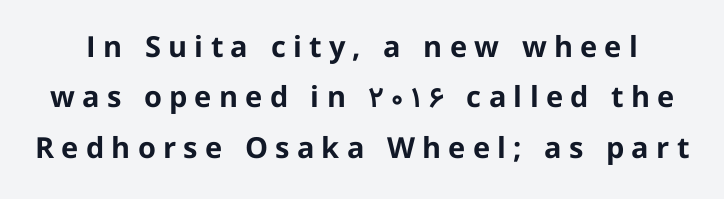
Style check: upright. Does extra space separate the letters? Yes, quite a lot of it. Has an underline been added? It has not. Proportional: the letters do not fall into vertical columns.
